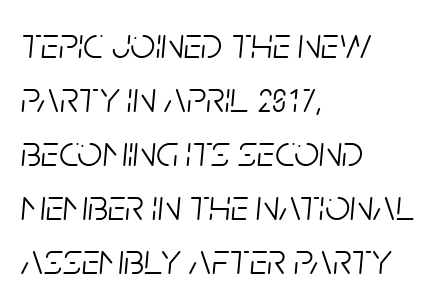
{"italic": "yes", "lean": "right", "slant_degrees": 5, "bold": "no", "weight": "light", "width": "condensed", "stroke_contrast": "low", "x_height": "large", "monospaced": "no", "underline": "no", "align": "left", "line_spacing_ratio": 1.23, "letter_spacing": "normal", "letter_spacing_em": 0.0, "glyph_px": 44}
